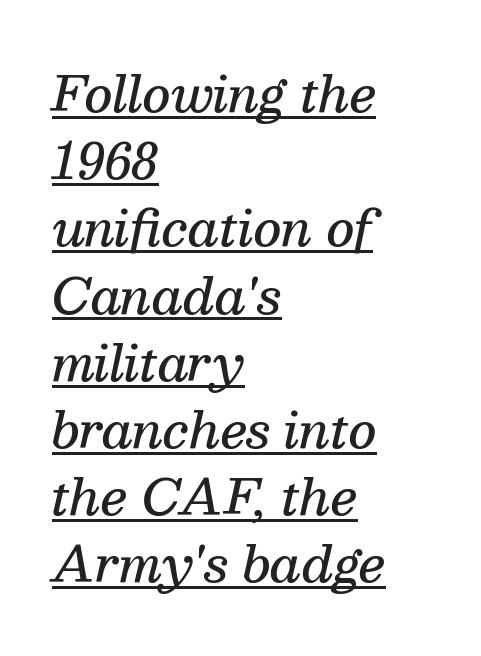
Q: Is the text bold? A: Semi-bold.
Q: Is the text italic (slanted)? A: Yes, it leans right by about 13 degrees.
Q: Is the typeface a serif or a sans-serif typeface? A: Serif.
Q: Is the text underlined? A: Yes.
Q: How is the paragraph aligned? A: Left-aligned.
Q: Is the spacing between letters normal or unusually wide? A: Normal.
Q: Is the spacing between lines tight, normal or loose? A: Normal.
Q: Width (condensed, normal, or wide)? A: Normal.
Q: Stroke contrast? A: Medium.
Q: x-height? A: Medium.
Q: Monospaced? A: No.
